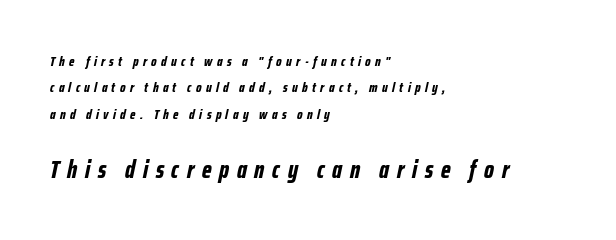
{"italic": "yes", "lean": "right", "slant_degrees": 12, "bold": "yes", "underline": "no", "align": "left", "line_spacing_ratio": 1.89, "letter_spacing": "wide", "letter_spacing_em": 0.31, "larger_block": "second", "size_ratio": 1.79, "glyph_px": 25}
